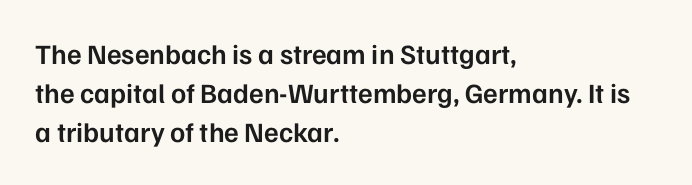
Q: Is the text bold? A: Semi-bold.
Q: Is the text italic (slanted)? A: No, it is upright.
Q: Is the typeface a serif or a sans-serif typeface? A: Sans-serif.
Q: Is the text underlined? A: No.
Q: How is the paragraph aligned? A: Left-aligned.
Q: Is the spacing between letters normal or unusually wide? A: Normal.
Q: Is the spacing between lines tight, normal or loose? A: Normal.
Q: Width (condensed, normal, or wide)? A: Normal.
Q: Stroke contrast? A: Low.
Q: x-height? A: Medium.
Q: Monospaced? A: No.
